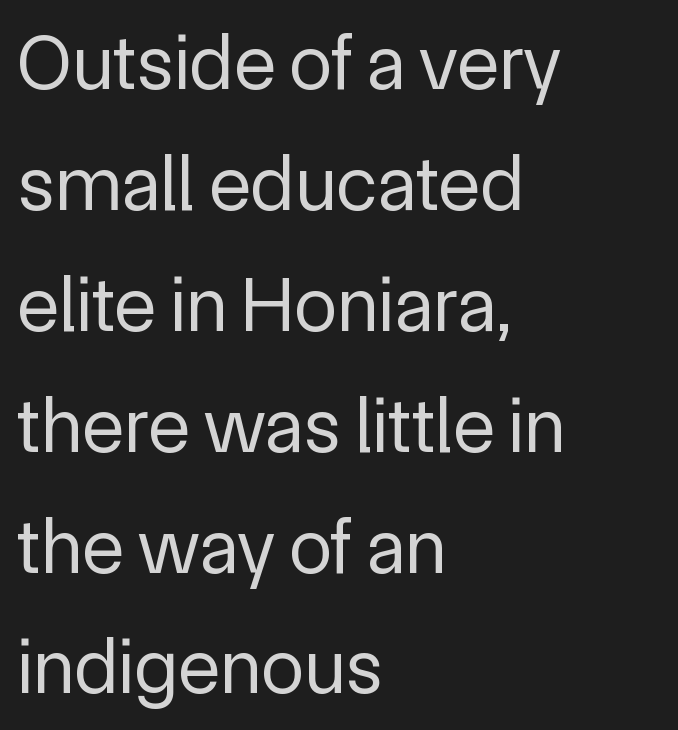
{"serif": "no", "italic": "no", "bold": "no", "weight": "regular", "width": "normal", "x_height": "medium", "monospaced": "no", "underline": "no", "align": "left", "line_spacing": "normal", "line_spacing_ratio": 1.55, "letter_spacing": "normal", "letter_spacing_em": 0.0, "glyph_px": 78}
